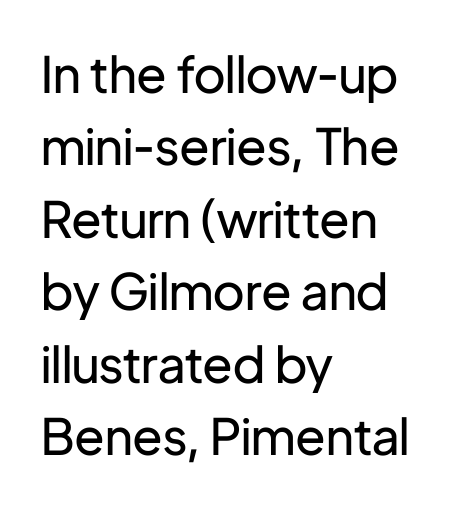
Q: Is the text bold? A: No.
Q: Is the text italic (slanted)? A: No, it is upright.
Q: Is the typeface a serif or a sans-serif typeface? A: Sans-serif.
Q: Is the text underlined? A: No.
Q: How is the paragraph aligned? A: Left-aligned.
Q: Is the spacing between letters normal or unusually wide? A: Normal.
Q: Is the spacing between lines tight, normal or loose? A: Normal.
Q: Width (condensed, normal, or wide)? A: Normal.
Q: Stroke contrast? A: Low.
Q: x-height? A: Medium.
Q: Monospaced? A: No.
